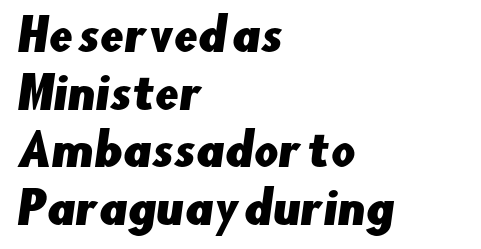
Q: Is the typeface a serif or a sans-serif typeface? A: Sans-serif.
Q: Is the text underlined? A: No.
Q: How is the paragraph aligned? A: Left-aligned.
Q: Is the spacing between letters normal or unusually wide? A: Normal.
Q: Is the spacing between lines tight, normal or loose? A: Normal.
Q: Width (condensed, normal, or wide)? A: Normal.
Q: Stroke contrast? A: Low.
Q: x-height? A: Small.
Q: Monospaced? A: No.
